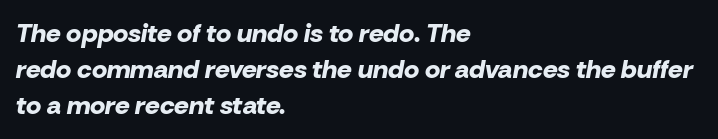
{"italic": "yes", "lean": "right", "slant_degrees": 10, "bold": "yes", "underline": "no", "align": "left", "line_spacing": "normal", "line_spacing_ratio": 1.38, "letter_spacing": "normal", "letter_spacing_em": 0.0, "glyph_px": 26}
